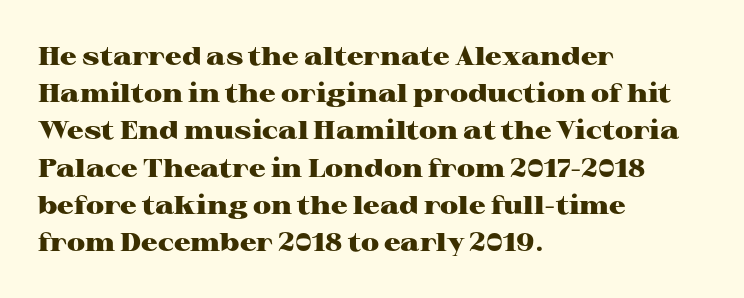
Notice how descenders clear the ascenders below comfortably — that's standard leading. Compared with an ordinary text face, these strokes are far heavier — a full bold. Compared with typical body copy, the letter spacing here is the same. Italic: no, the glyphs are upright roman. The rag falls on the right side of this text block. Descenders hang freely into open space.
